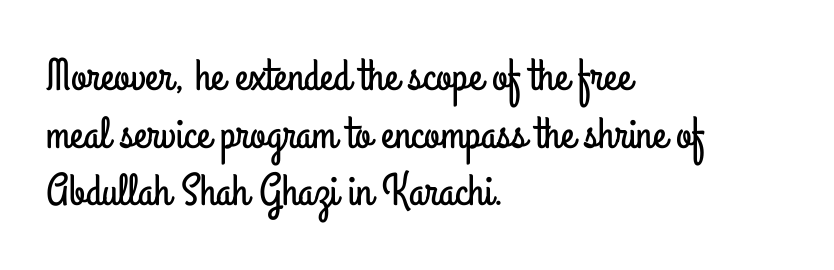
{"serif": "no", "italic": "no", "width": "condensed", "stroke_contrast": "low", "x_height": "small", "monospaced": "no", "underline": "no", "align": "left", "line_spacing": "normal", "line_spacing_ratio": 1.28, "letter_spacing": "normal", "letter_spacing_em": 0.0, "glyph_px": 45}
